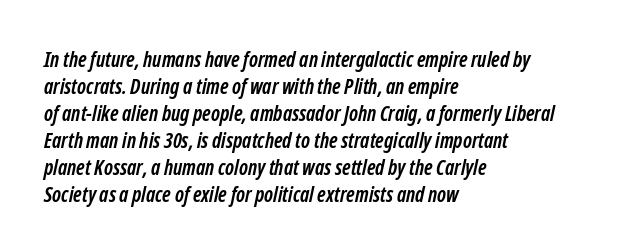
The space between consecutive lines is moderate. Left-aligned paragraph, ragged on the right. Just letters on the line, the space beneath them empty. Heft: maximum for text — a bold. Short note: letters normally spaced.
